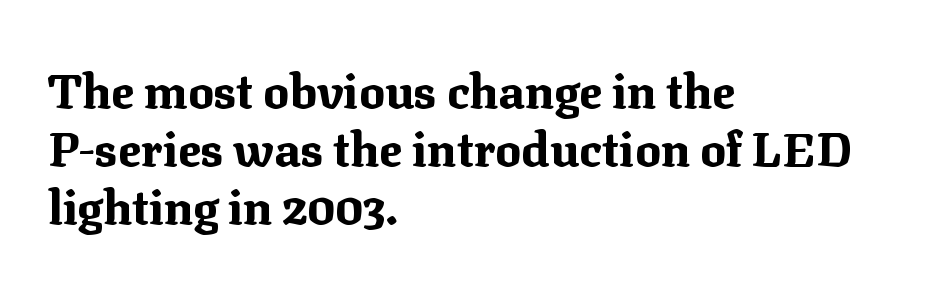
Q: Is the text bold? A: Yes.
Q: Is the text italic (slanted)? A: No, it is upright.
Q: Is the typeface a serif or a sans-serif typeface? A: Serif.
Q: Is the text underlined? A: No.
Q: How is the paragraph aligned? A: Left-aligned.
Q: Is the spacing between letters normal or unusually wide? A: Normal.
Q: Width (condensed, normal, or wide)? A: Normal.
Q: Stroke contrast? A: Medium.
Q: x-height? A: Medium.
Q: Monospaced? A: No.
